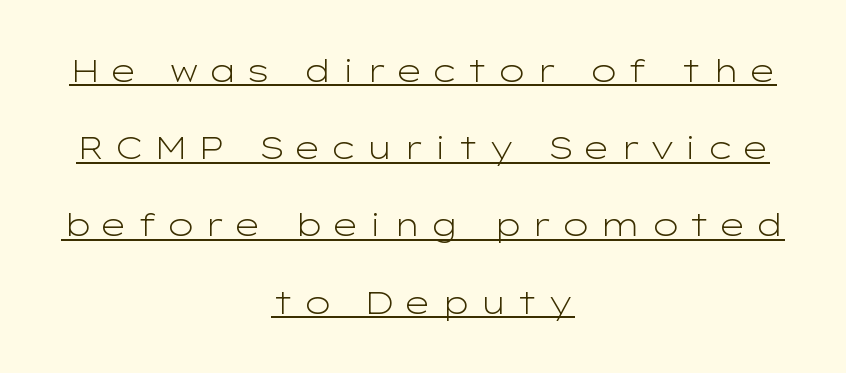
Q: Is the text bold? A: No.
Q: Is the text italic (slanted)? A: No, it is upright.
Q: Is the typeface a serif or a sans-serif typeface? A: Sans-serif.
Q: Is the text underlined? A: Yes.
Q: How is the paragraph aligned? A: Centered.
Q: Is the spacing between letters normal or unusually wide? A: Unusually wide.
Q: Is the spacing between lines tight, normal or loose? A: Loose.
Q: Width (condensed, normal, or wide)? A: Wide.
Q: Stroke contrast? A: Low.
Q: x-height? A: Medium.
Q: Monospaced? A: No.
